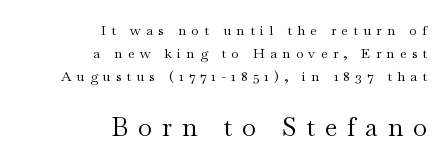
{"italic": "no", "bold": "no", "underline": "no", "align": "right", "line_spacing": "normal", "line_spacing_ratio": 1.63, "letter_spacing": "wide", "letter_spacing_em": 0.37, "larger_block": "second", "size_ratio": 1.86, "glyph_px": 26}
